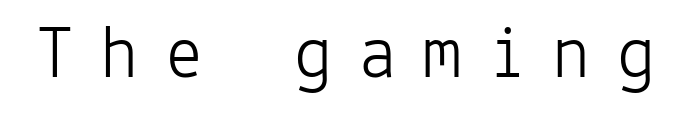
Q: Is the text bold? A: No.
Q: Is the text italic (slanted)? A: No, it is upright.
Q: Is the typeface a serif or a sans-serif typeface? A: Sans-serif.
Q: Is the text underlined? A: No.
Q: Is the spacing between letters normal or unusually wide? A: Unusually wide.
Q: Width (condensed, normal, or wide)? A: Normal.
Q: Stroke contrast? A: Low.
Q: x-height? A: Medium.
Q: Monospaced? A: Yes.
